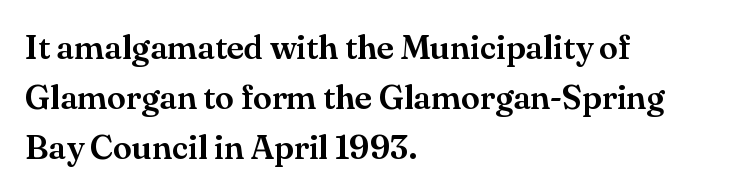
Has an underline been added? It has not. The axis of the letterforms is exactly vertical. Note: serifs present on the glyphs. Think of a printed novel: that variable character pitch is what you see here. One-word summary of the alignment: left. Each new line begins a customary step beneath the previous one.
